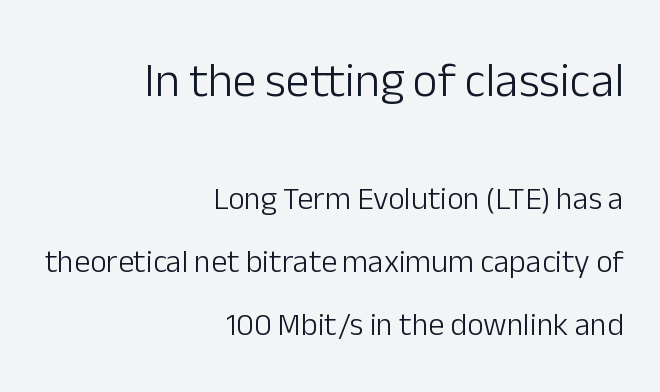
Q: Is the text bold? A: No.
Q: Is the text italic (slanted)? A: No, it is upright.
Q: Is the typeface a serif or a sans-serif typeface? A: Sans-serif.
Q: Is the text underlined? A: No.
Q: How is the paragraph aligned? A: Right-aligned.
Q: Is the spacing between letters normal or unusually wide? A: Normal.
Q: Is the spacing between lines tight, normal or loose? A: Loose.
Q: Which block of text is set in a larger size, the first (top) or the second (bottom)? A: The first (top) one.
Q: Width (condensed, normal, or wide)? A: Normal.
Q: Stroke contrast? A: Low.
Q: x-height? A: Medium.
Q: Monospaced? A: No.
